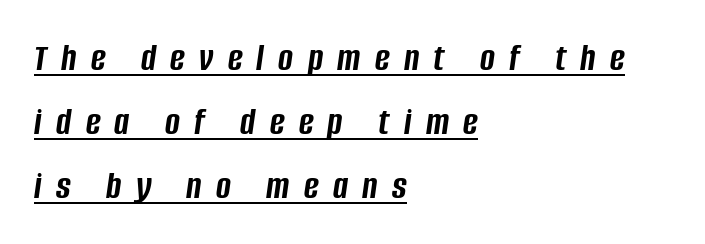
The passage is arranged the way most books set body copy — flush left. Evenly set lines give the paragraph a standard silhouette. Decoration check: the copy is underlined. Is the type slanted? Yes — the strokes lean at a clear angle. Spacing verdict: proportional, widths tailored to each character.
